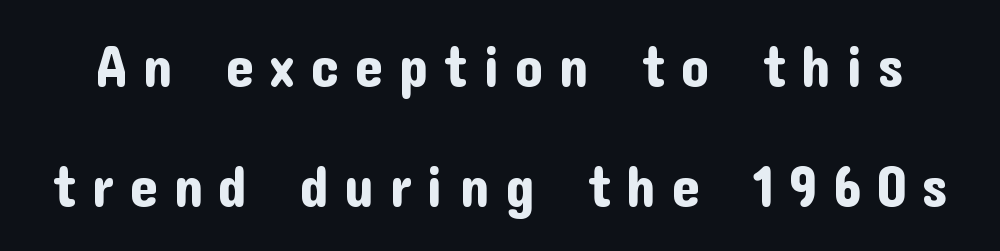
{"serif": "no", "italic": "no", "width": "normal", "stroke_contrast": "low", "x_height": "medium", "monospaced": "no", "underline": "no", "line_spacing": "loose", "line_spacing_ratio": 2.11, "letter_spacing": "wide", "letter_spacing_em": 0.26, "glyph_px": 57}
